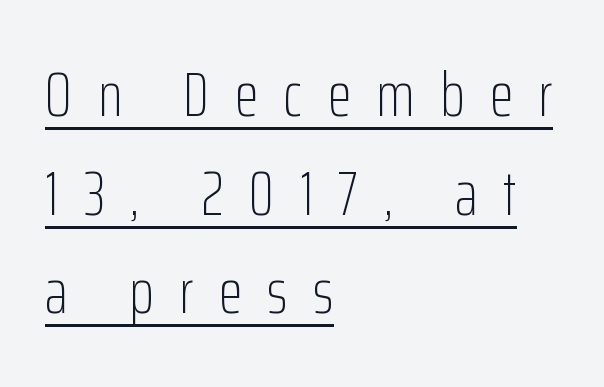
{"serif": "no", "italic": "no", "bold": "no", "weight": "light", "width": "condensed", "stroke_contrast": "low", "x_height": "medium", "monospaced": "no", "underline": "yes", "align": "left", "line_spacing": "normal", "line_spacing_ratio": 1.59, "letter_spacing": "wide", "letter_spacing_em": 0.41, "glyph_px": 62}
